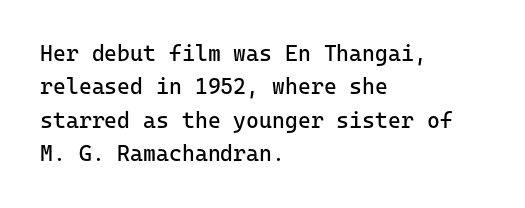
Summary of vertical rhythm: regular, with standard interline spacing. No extra ink here — the face is not bold. Quick note: not italic, upright. Horizontal alignment here is leftward, the default for most running prose.
